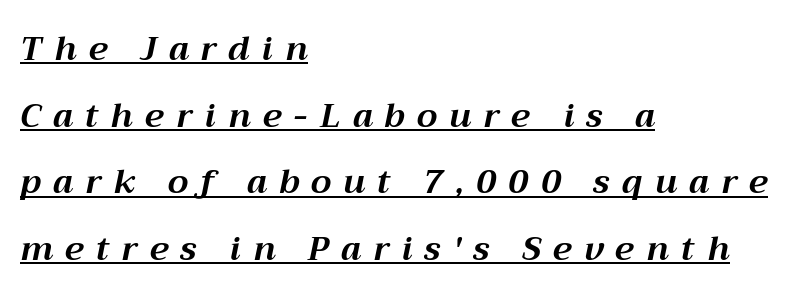
Q: Is the text bold? A: Yes.
Q: Is the text italic (slanted)? A: Yes, it leans right by about 12 degrees.
Q: Is the text underlined? A: Yes.
Q: How is the paragraph aligned? A: Left-aligned.
Q: Is the spacing between letters normal or unusually wide? A: Unusually wide.
Q: Is the spacing between lines tight, normal or loose? A: Loose.
Q: Width (condensed, normal, or wide)? A: Normal.
Q: Stroke contrast? A: Medium.
Q: x-height? A: Medium.
Q: Monospaced? A: No.
